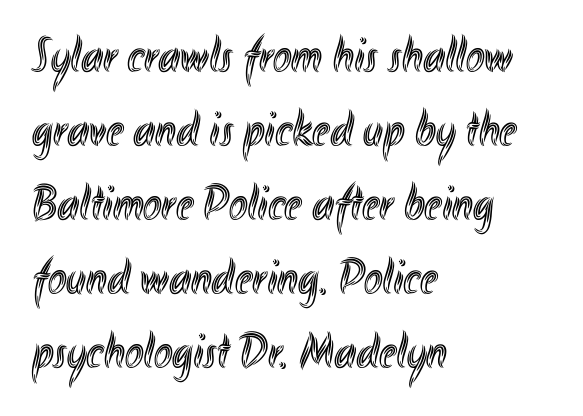
{"width": "condensed", "x_height": "small", "monospaced": "no", "underline": "no", "align": "left", "line_spacing": "normal", "line_spacing_ratio": 1.48, "letter_spacing": "normal", "letter_spacing_em": 0.0, "glyph_px": 50}
